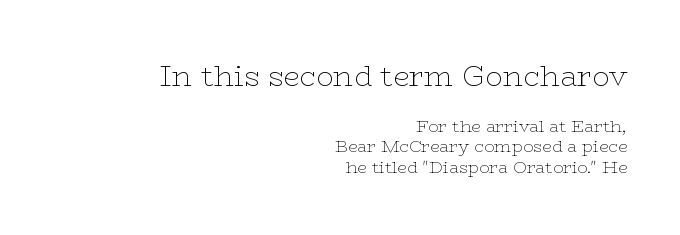
Q: Is the text bold? A: No.
Q: Is the text italic (slanted)? A: No, it is upright.
Q: Is the typeface a serif or a sans-serif typeface? A: Serif.
Q: Is the text underlined? A: No.
Q: How is the paragraph aligned? A: Right-aligned.
Q: Is the spacing between letters normal or unusually wide? A: Normal.
Q: Which block of text is set in a larger size, the first (top) or the second (bottom)? A: The first (top) one.
Q: Width (condensed, normal, or wide)? A: Wide.
Q: Stroke contrast? A: Low.
Q: x-height? A: Medium.
Q: Monospaced? A: No.
